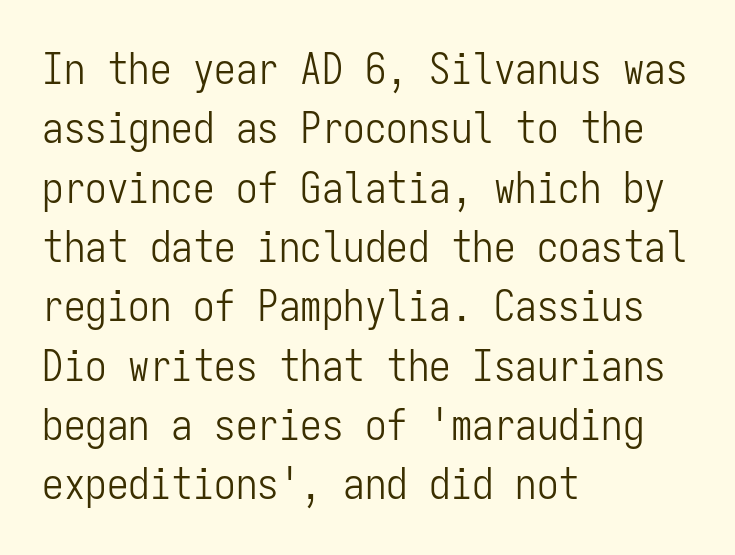
Q: Is the text bold? A: No.
Q: Is the text italic (slanted)? A: No, it is upright.
Q: Is the typeface a serif or a sans-serif typeface? A: Sans-serif.
Q: Is the text underlined? A: No.
Q: How is the paragraph aligned? A: Left-aligned.
Q: Is the spacing between letters normal or unusually wide? A: Normal.
Q: Is the spacing between lines tight, normal or loose? A: Normal.
Q: Width (condensed, normal, or wide)? A: Condensed.
Q: Stroke contrast? A: Low.
Q: x-height? A: Medium.
Q: Monospaced? A: Yes.
